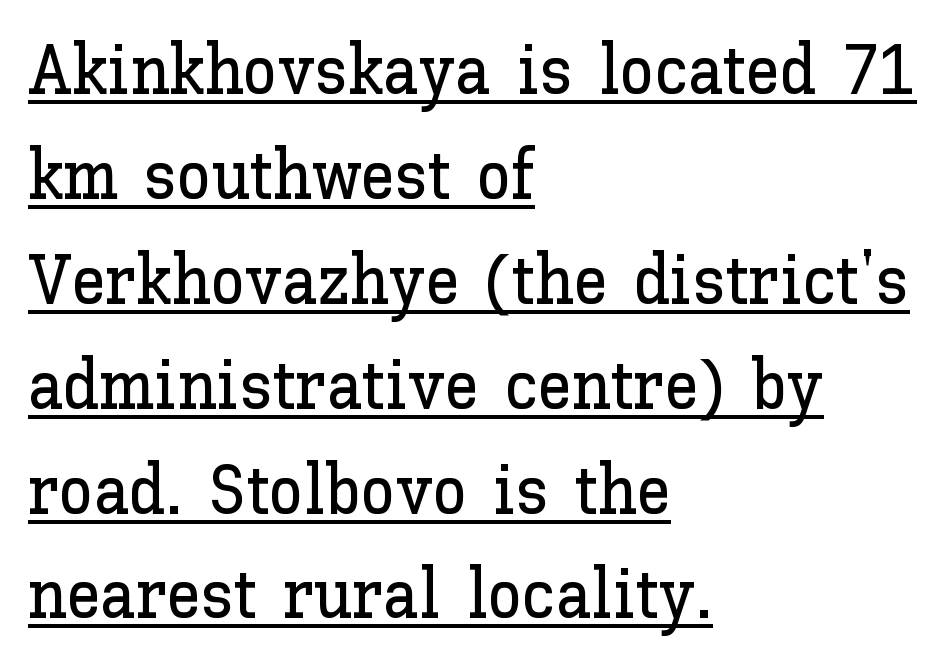
Caption: multi-line text, flush left, ragged right. The typography opts for an upright posture over an oblique one. This rendering features underlined lettering. Character widths vary here, with narrow letters taking less room than wide ones. Whoever set this chose a conventional vertical rhythm.
